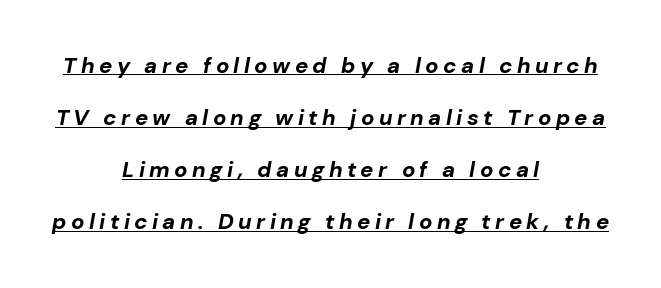
The image shows 22 px bold type, italic (leaning right); set centered, loose line spacing (2.37x), unusually wide letter spacing (+0.2 em), underlined.
